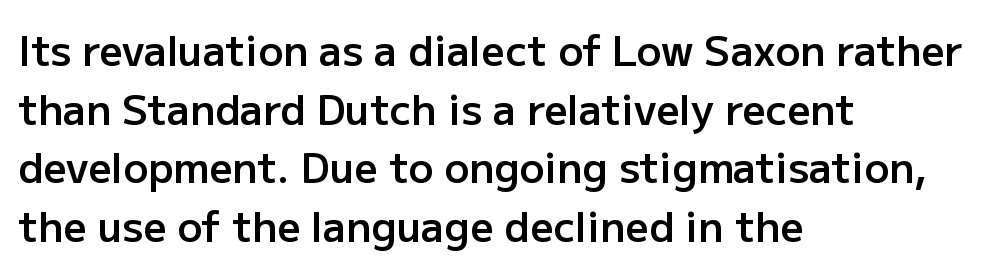
Varying glyph widths throughout — classic text-font behaviour. Stems and bowls a touch heavier than normal — semibold. Casual observation: everything's shoved over to the left. The gap between lines stays unmarked. Interline gaps are of average width in this sample.
